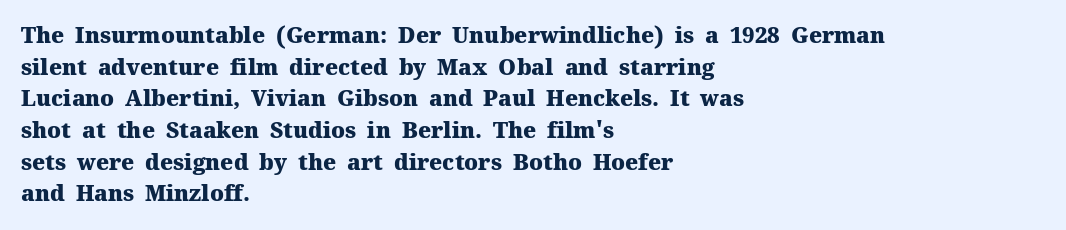
Beneath every word, the page is bare. Successive baselines arrive at the customary interval. It's the straight-up-and-down kind of type. Which margin do the lines hug? The left one — the right edge is uneven. Thick stems and heavy bowls — unmistakably bold.
